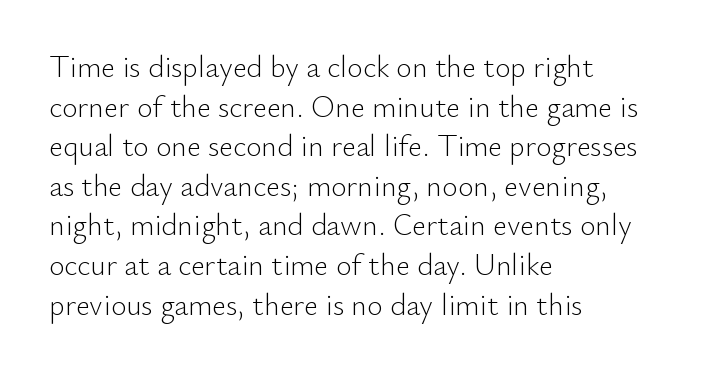
A student would call this left alignment; a typographer would say flush left, rag right. The face looks like a standard text weight, possibly lighter. These lines are rendered in a variable-pitch font. Lines of text with bare space underneath. Compared with typical body copy, the letter spacing here is the same. The typeface chosen for these lines omits serifs.
